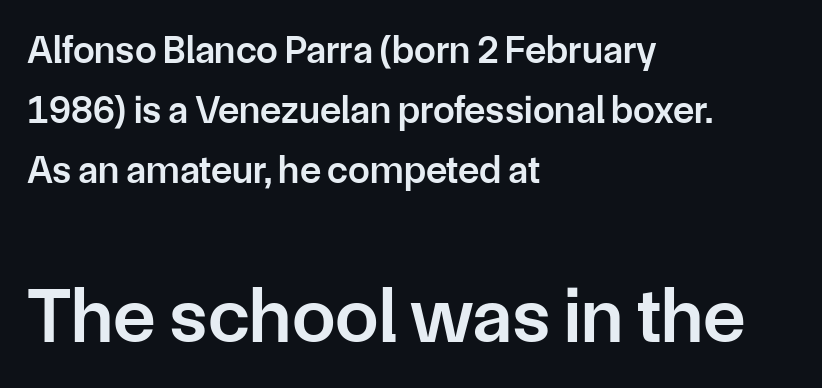
The image shows 78 px semibold sans-serif type, upright; set left-aligned, normal line spacing (1.54x), normal letter spacing, not underlined; the second (bottom) block is 2.0x larger; low stroke contrast and a medium x-height.
